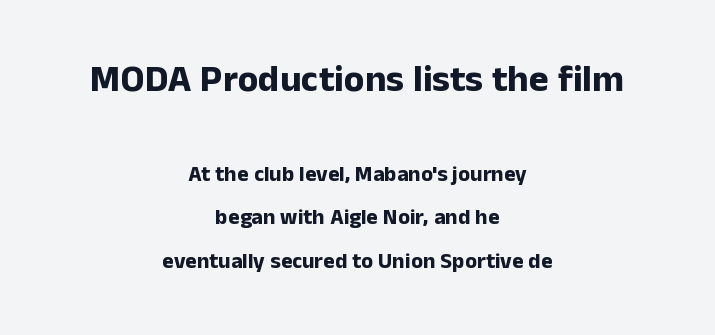
{"serif": "no", "italic": "no", "bold": "yes", "weight": "bold", "width": "normal", "stroke_contrast": "low", "x_height": "medium", "monospaced": "no", "underline": "no", "align": "center", "line_spacing": "loose", "line_spacing_ratio": 1.98, "letter_spacing": "normal", "letter_spacing_em": 0.0, "larger_block": "first", "size_ratio": 1.73, "glyph_px": 38}
